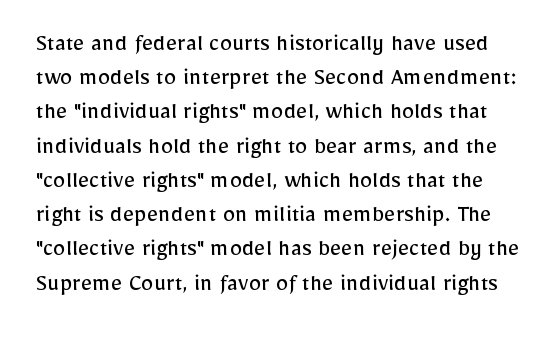
The image shows 25 px text type, upright; set normal line spacing (1.37x), normal letter spacing, not underlined.
